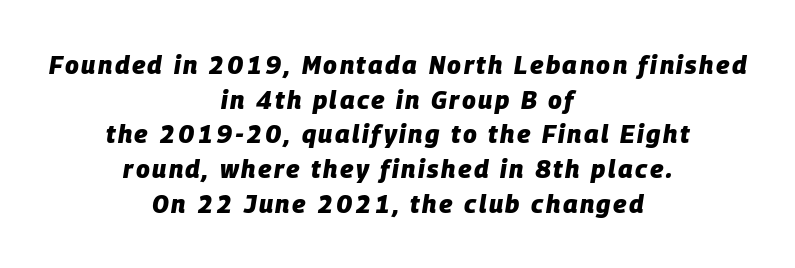
{"italic": "yes", "lean": "right", "slant_degrees": 9, "bold": "yes", "underline": "no", "align": "center", "line_spacing": "normal", "line_spacing_ratio": 1.39, "glyph_px": 25}
